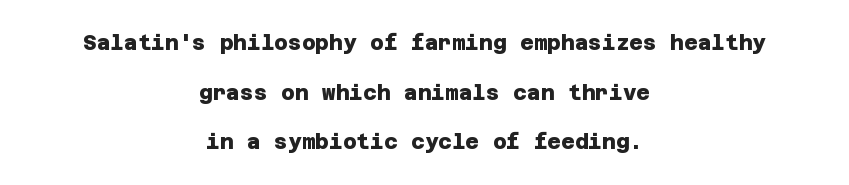
Q: Is the text bold? A: Yes.
Q: Is the text underlined? A: No.
Q: How is the paragraph aligned? A: Centered.
Q: Is the spacing between letters normal or unusually wide? A: Normal.
Q: Is the spacing between lines tight, normal or loose? A: Loose.
